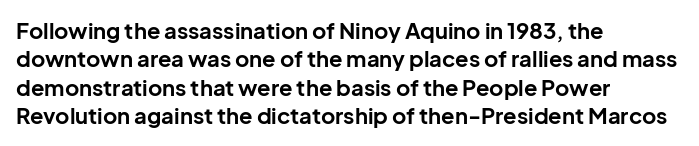
{"italic": "no", "bold": "yes", "underline": "no", "align": "left", "line_spacing": "normal", "line_spacing_ratio": 1.29, "letter_spacing": "normal", "letter_spacing_em": 0.0, "glyph_px": 22}
